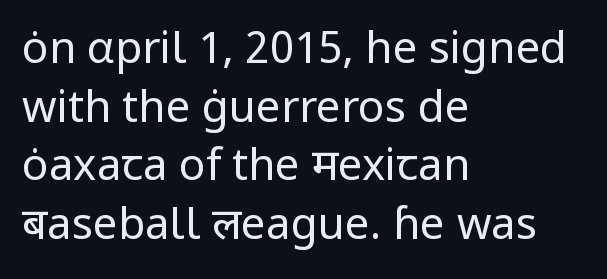
The typeface chosen for these lines omits serifs. Whoever set this chose a conventional vertical rhythm. Layout note: lines flush left. Think standard paragraph weight, or any step lighter than that. Spacing verdict: proportional, widths tailored to each character.
